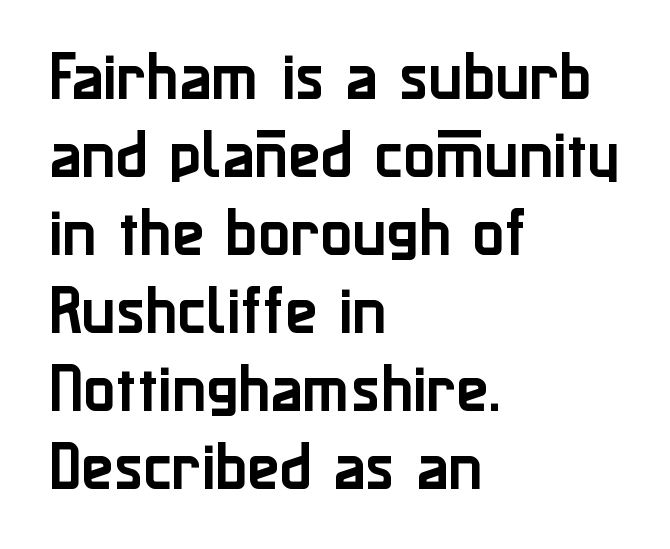
Q: Is the text italic (slanted)? A: No, it is upright.
Q: Is the typeface a serif or a sans-serif typeface? A: Sans-serif.
Q: Is the text underlined? A: No.
Q: How is the paragraph aligned? A: Left-aligned.
Q: Is the spacing between letters normal or unusually wide? A: Normal.
Q: Is the spacing between lines tight, normal or loose? A: Normal.
Q: Width (condensed, normal, or wide)? A: Normal.
Q: Stroke contrast? A: Low.
Q: x-height? A: Medium.
Q: Monospaced? A: No.
